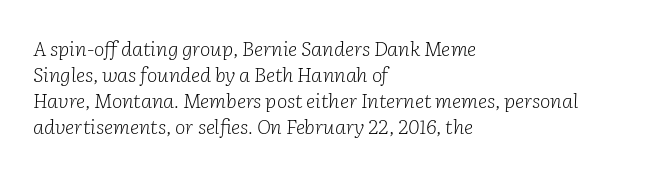
Q: Is the text bold? A: No.
Q: Is the text italic (slanted)? A: Yes, it leans right by about 2 degrees.
Q: Is the text underlined? A: No.
Q: How is the paragraph aligned? A: Left-aligned.
Q: Is the spacing between letters normal or unusually wide? A: Normal.
Q: Is the spacing between lines tight, normal or loose? A: Normal.
